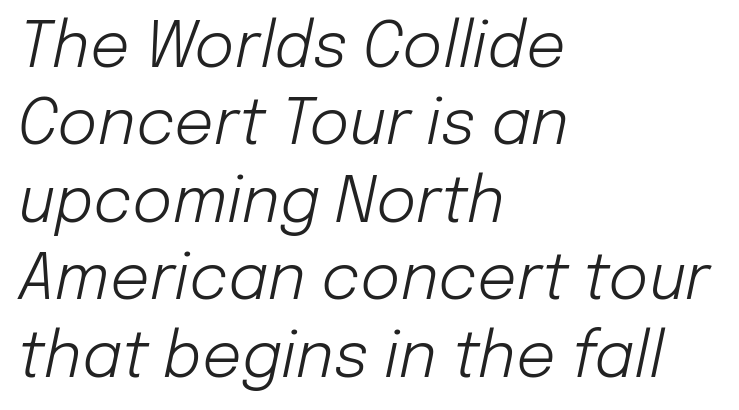
The image shows 62 px light type, italic (leaning right); set left-aligned, normal line spacing (1.25x), normal letter spacing, not underlined; low stroke contrast and a medium x-height.
